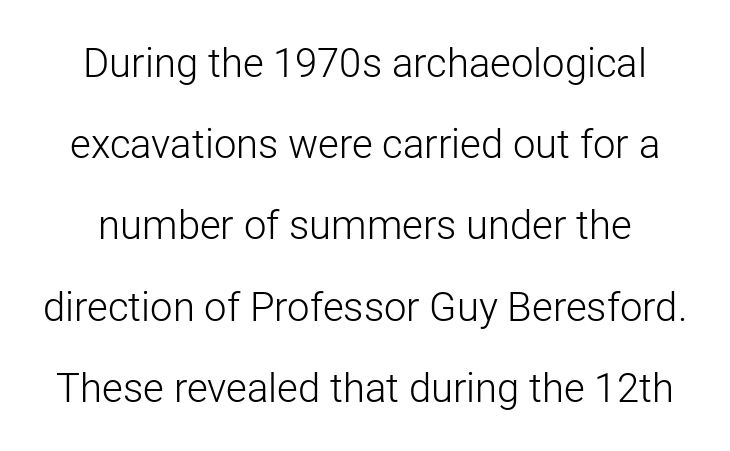
Q: Is the text bold? A: No.
Q: Is the text italic (slanted)? A: No, it is upright.
Q: Is the typeface a serif or a sans-serif typeface? A: Sans-serif.
Q: Is the text underlined? A: No.
Q: Is the spacing between letters normal or unusually wide? A: Normal.
Q: Is the spacing between lines tight, normal or loose? A: Loose.
Q: Width (condensed, normal, or wide)? A: Normal.
Q: Stroke contrast? A: Low.
Q: x-height? A: Medium.
Q: Monospaced? A: No.
